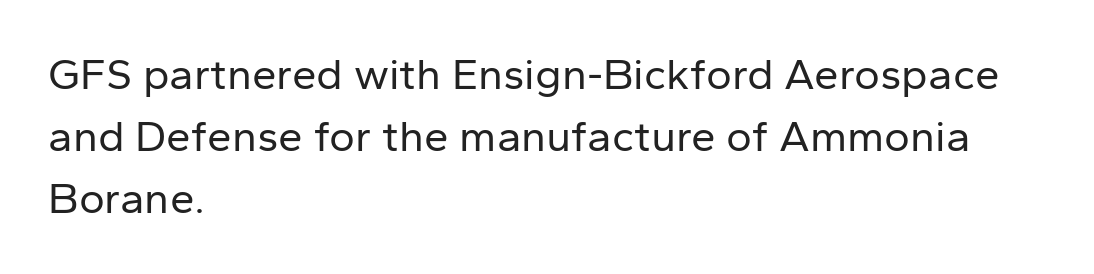
Just letters on the line, the space beneath them empty. Short and long lines alike share a common starting point at left. Type style note: lacks serifs. Is this a fixed-width face? No — the glyphs have proportional, varying widths. Compared with typical body copy, the letter spacing here is the same.
